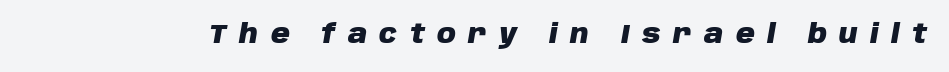
The image shows 26 px bold type, italic (leaning right); set unusually wide letter spacing (+0.48 em), not underlined.
